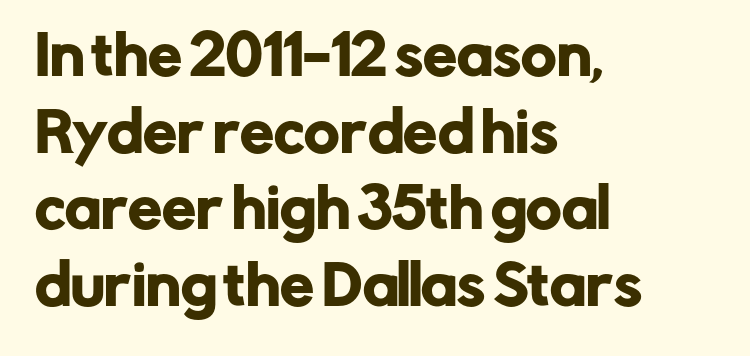
In terms of posture, this sample is upright. Words appear dense and cohesive because spacing is normal. Every row of glyphs begins at an identical x-position on the left. Baseline-to-baseline distance is the conventional proportion of letter height. The face used here is a sans, in the tradition of grotesques and geometrics.
